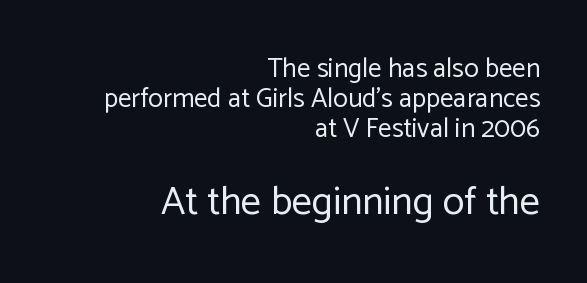
This sample has the flowing, uneven cadence of proportional lettering. Tracking here is standard; glyphs follow each other at the usual distance. A quiet, ordinary-to-light weight characterises the typeface. Has an underline been added? It has not. Leading: reduced.
